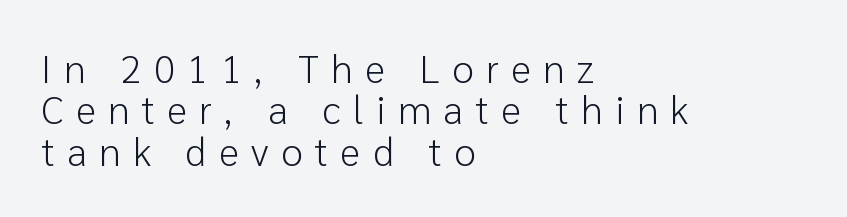
{"serif": "no", "italic": "no", "bold": "no", "weight": "light", "width": "normal", "stroke_contrast": "low", "x_height": "medium", "monospaced": "no", "underline": "no", "align": "left", "line_spacing": "tight", "line_spacing_ratio": 1.06, "letter_spacing": "wide", "letter_spacing_em": 0.32, "glyph_px": 39}
